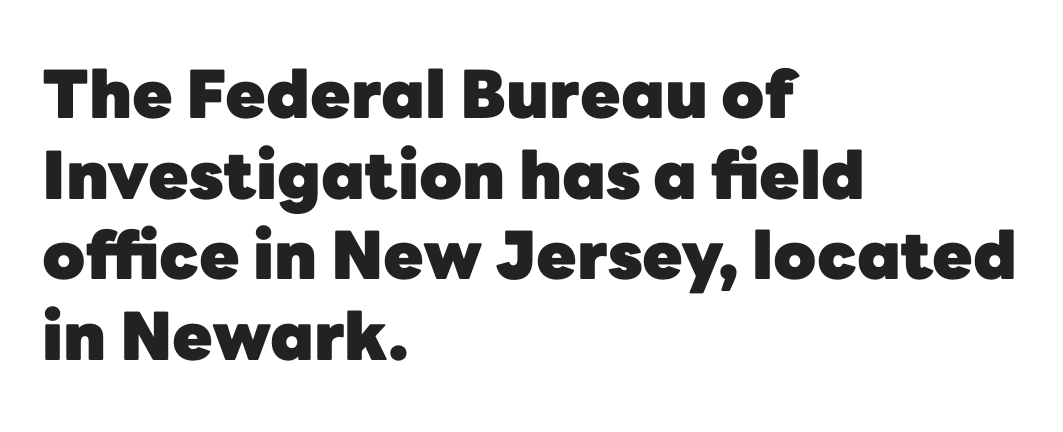
Q: Is the text bold? A: Yes.
Q: Is the text italic (slanted)? A: No, it is upright.
Q: Is the typeface a serif or a sans-serif typeface? A: Sans-serif.
Q: Is the text underlined? A: No.
Q: How is the paragraph aligned? A: Left-aligned.
Q: Is the spacing between letters normal or unusually wide? A: Normal.
Q: Width (condensed, normal, or wide)? A: Normal.
Q: Stroke contrast? A: Low.
Q: x-height? A: Medium.
Q: Monospaced? A: No.
